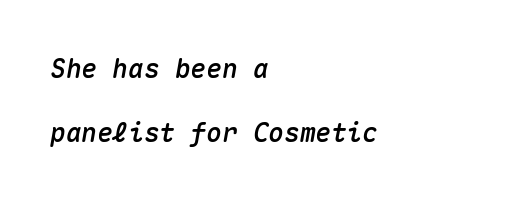
{"italic": "yes", "lean": "right", "slant_degrees": 10, "underline": "no", "align": "left", "line_spacing": "loose", "line_spacing_ratio": 2.48, "letter_spacing": "normal", "letter_spacing_em": 0.0, "glyph_px": 26}
